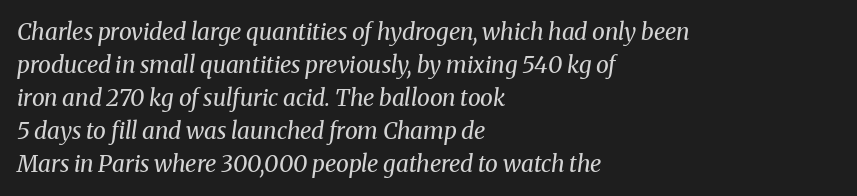
Is the stroke heavy? The answer is a plain regular-or-lighter. Regarding leading, the lines here are spaced in the standard way. The line texture is even and compact thanks to regular tracking. Designer's note — italics engaged. Horizontally, the lines are justified to the leading edge only.
